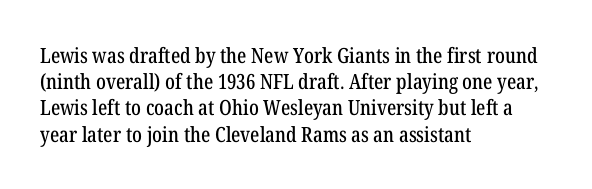
{"italic": "no", "underline": "no", "align": "left", "line_spacing": "normal", "line_spacing_ratio": 1.25, "letter_spacing": "normal", "letter_spacing_em": 0.0, "glyph_px": 21}
